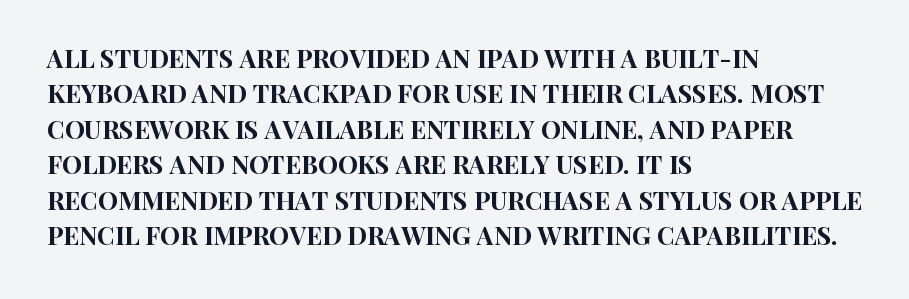
The line texture is even and compact thanks to regular tracking. Glance below the letters and you will spot only blank space. It's the straight-up-and-down kind of type. Each line starts at the same left margin while the right side varies. Reading down the column, the eye jumps a familiar distance to each next line.
